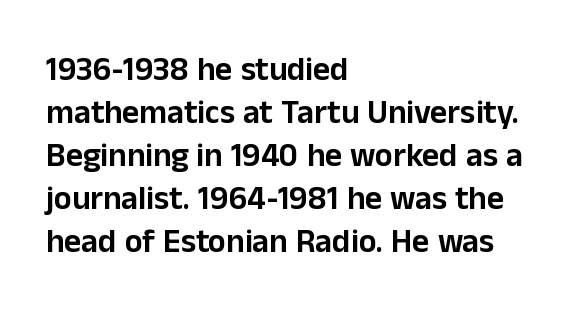
{"serif": "no", "italic": "no", "width": "normal", "stroke_contrast": "low", "x_height": "medium", "monospaced": "no", "underline": "no", "align": "left", "line_spacing": "normal", "line_spacing_ratio": 1.3, "letter_spacing": "normal", "letter_spacing_em": 0.0, "glyph_px": 33}
